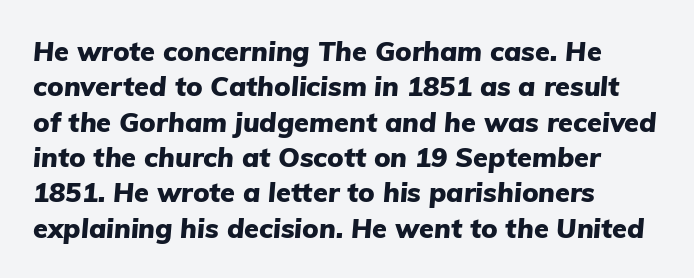
The image shows 27 px bold type, italic (leaning right); set left-aligned, normal line spacing (1.31x), normal letter spacing, not underlined.
